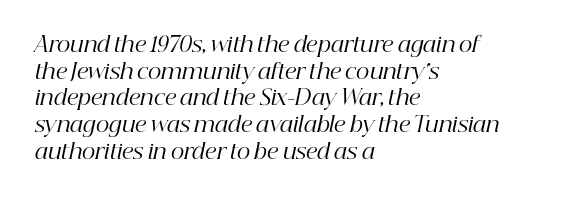
The image shows 21 px text type, italic (leaning right); set left-aligned, normal line spacing (1.27x), normal letter spacing, not underlined.
